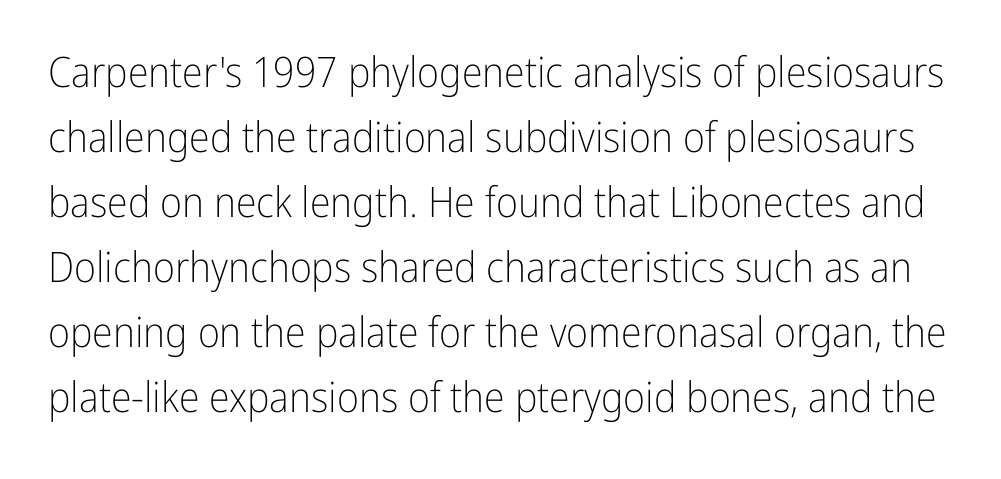
Q: Is the text bold? A: No.
Q: Is the text italic (slanted)? A: No, it is upright.
Q: Is the typeface a serif or a sans-serif typeface? A: Sans-serif.
Q: Is the text underlined? A: No.
Q: Is the spacing between letters normal or unusually wide? A: Normal.
Q: Is the spacing between lines tight, normal or loose? A: Normal.
Q: Width (condensed, normal, or wide)? A: Condensed.
Q: Stroke contrast? A: Low.
Q: x-height? A: Medium.
Q: Monospaced? A: No.
